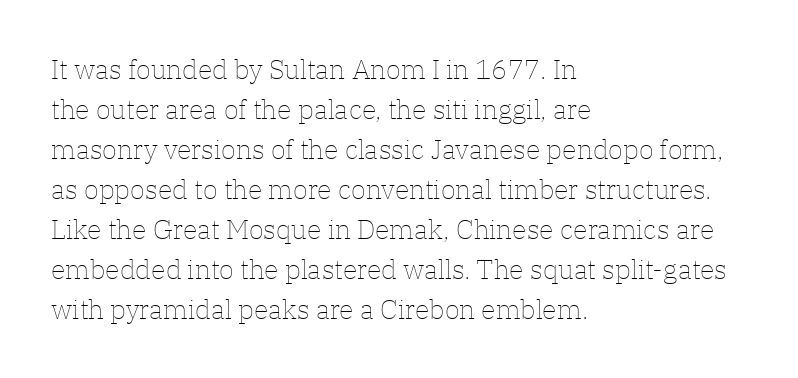
Italic: no, the glyphs are upright roman. Observe the ordinary spacing: letters are neighbours, not strangers. Line spacing here is normal. The zone under the glyphs is completely vacant. These lines stack with their left ends in a neat column.
